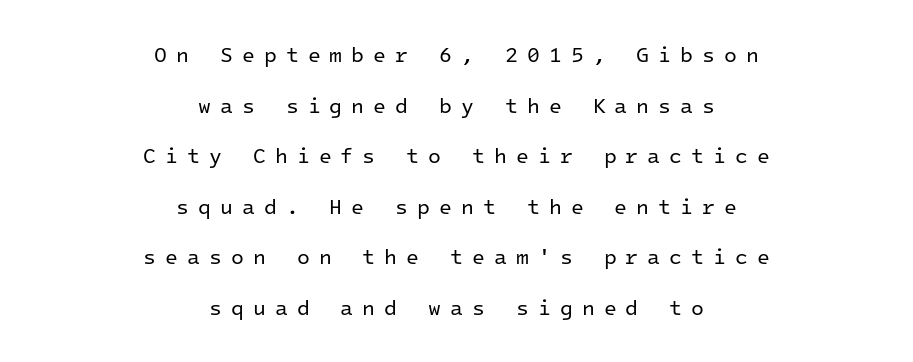
Q: Is the text bold? A: No.
Q: Is the text italic (slanted)? A: No, it is upright.
Q: Is the text underlined? A: No.
Q: How is the paragraph aligned? A: Centered.
Q: Is the spacing between letters normal or unusually wide? A: Unusually wide.
Q: Is the spacing between lines tight, normal or loose? A: Loose.
